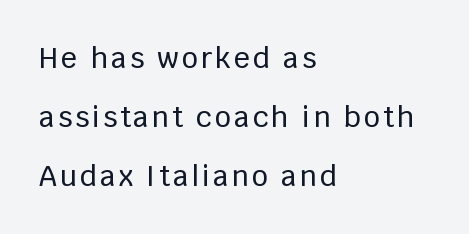
Descender tails drop into unmarked territory. Character widths vary here, with narrow letters taking less room than wide ones. A typesetter would label this face a sans. Ascenders rise straight up at ninety degrees. The rag falls on the right side of this text block.
